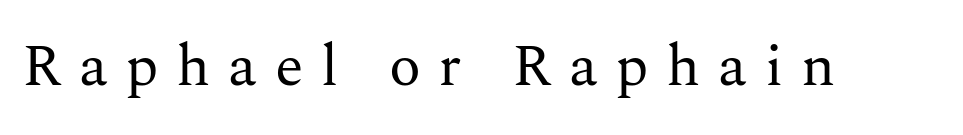
The specimen omits any rule beneath the text block's lines. Every stem runs plumb, perpendicular to the baseline. Short note: letters widely spaced. The font family rendered here belongs to the serif group. Is this a fixed-width face? No — the glyphs have proportional, varying widths.
